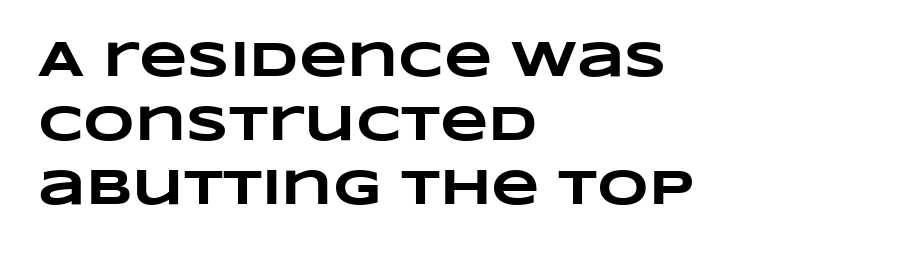
{"bold": "yes", "weight": "heavy", "width": "wide", "stroke_contrast": "low", "x_height": "large", "monospaced": "no", "underline": "no", "align": "left", "line_spacing": "normal", "line_spacing_ratio": 1.28, "letter_spacing": "normal", "letter_spacing_em": 0.0, "glyph_px": 50}
